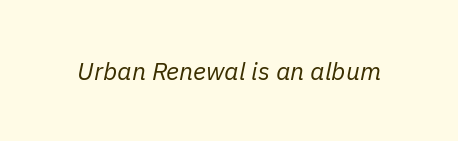
Q: Is the text bold? A: No.
Q: Is the text italic (slanted)? A: Yes, it leans right by about 11 degrees.
Q: Is the text underlined? A: No.
Q: Is the spacing between letters normal or unusually wide? A: Normal.
